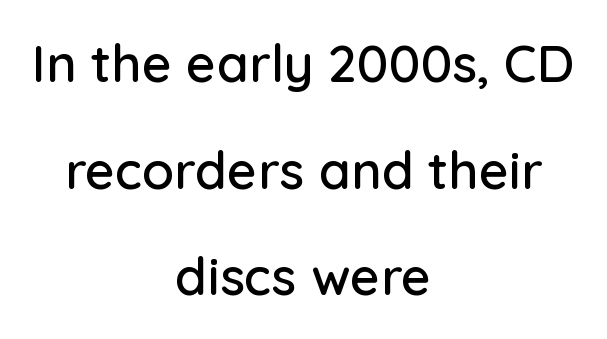
Q: Is the text italic (slanted)? A: No, it is upright.
Q: Is the typeface a serif or a sans-serif typeface? A: Sans-serif.
Q: Is the text underlined? A: No.
Q: How is the paragraph aligned? A: Centered.
Q: Is the spacing between letters normal or unusually wide? A: Normal.
Q: Is the spacing between lines tight, normal or loose? A: Loose.
Q: Width (condensed, normal, or wide)? A: Normal.
Q: Stroke contrast? A: Low.
Q: x-height? A: Medium.
Q: Monospaced? A: No.
